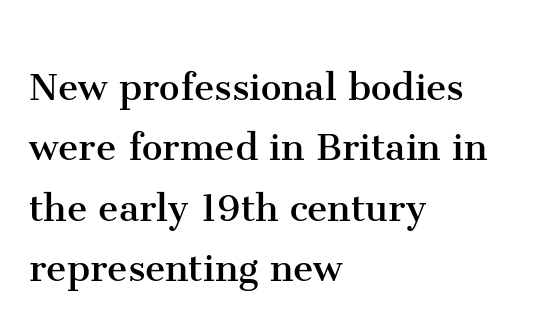
{"serif": "yes", "italic": "no", "bold": "no", "weight": "regular", "width": "normal", "stroke_contrast": "medium", "x_height": "medium", "monospaced": "no", "underline": "no", "align": "left", "line_spacing": "normal", "line_spacing_ratio": 1.31, "letter_spacing": "normal", "letter_spacing_em": 0.0, "glyph_px": 46}
